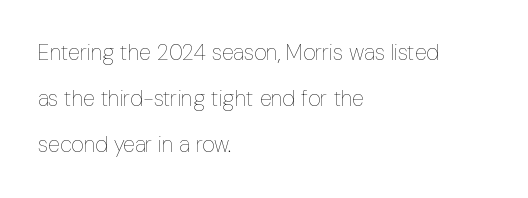
The image shows 22 px text type, upright; set left-aligned, loose line spacing (2.1x), normal letter spacing, not underlined.
